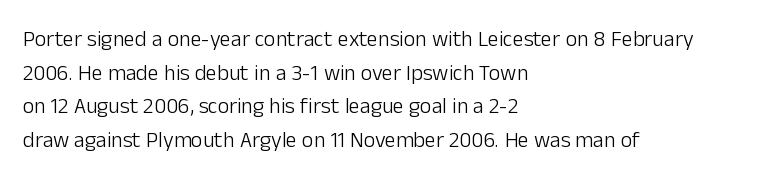
{"italic": "no", "bold": "no", "underline": "no", "align": "left", "line_spacing": "normal", "line_spacing_ratio": 1.53, "letter_spacing": "normal", "letter_spacing_em": 0.0, "glyph_px": 22}
